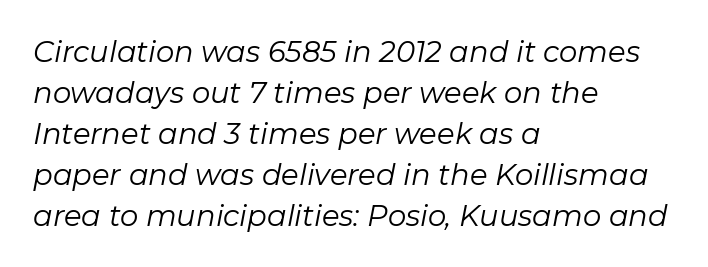
The image shows 29 px regular-weight type, italic (leaning right); set left-aligned, normal line spacing (1.41x), normal letter spacing, not underlined; low stroke contrast and a medium x-height.
